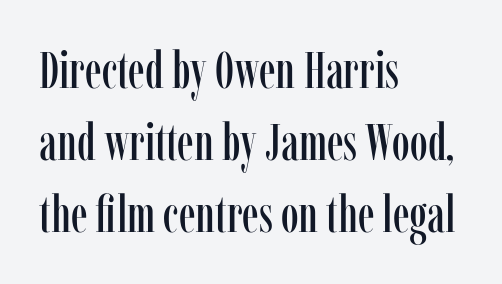
Q: Is the text italic (slanted)? A: No, it is upright.
Q: Is the typeface a serif or a sans-serif typeface? A: Serif.
Q: Is the text underlined? A: No.
Q: How is the paragraph aligned? A: Left-aligned.
Q: Is the spacing between letters normal or unusually wide? A: Normal.
Q: Is the spacing between lines tight, normal or loose? A: Normal.
Q: Width (condensed, normal, or wide)? A: Condensed.
Q: Stroke contrast? A: Low.
Q: x-height? A: Medium.
Q: Monospaced? A: No.
